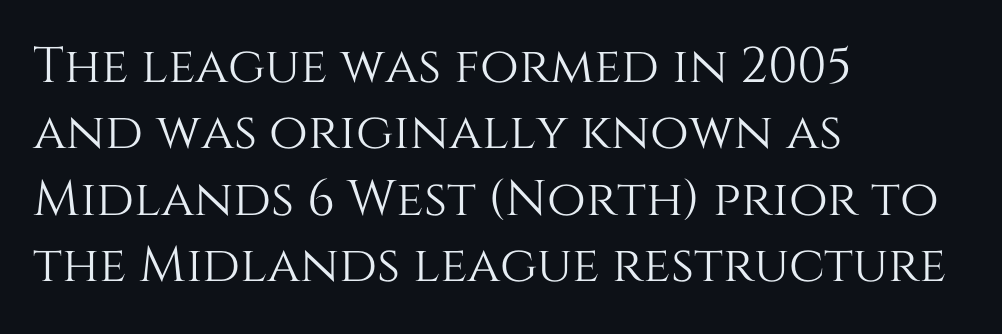
The image shows 50 px text type, upright; set left-aligned, normal line spacing (1.33x), normal letter spacing, not underlined; medium stroke contrast and a large x-height.
